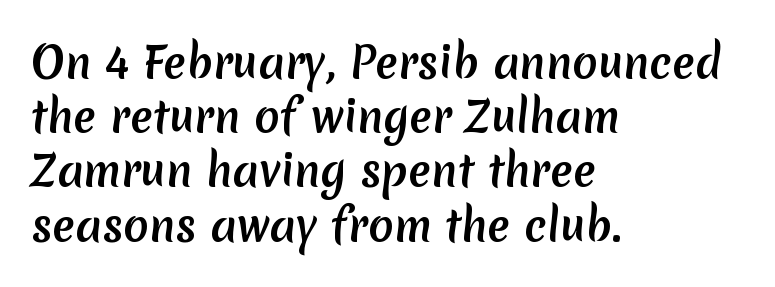
Varying glyph widths throughout — classic text-font behaviour. Its strokes are broad and dark, the hallmark of bold type. The type is set solid horizontally, with unmodified tracking. These lines sit exactly where default settings would place them. Clear beneath every line of the passage. Line starts are locked; line ends wander.
